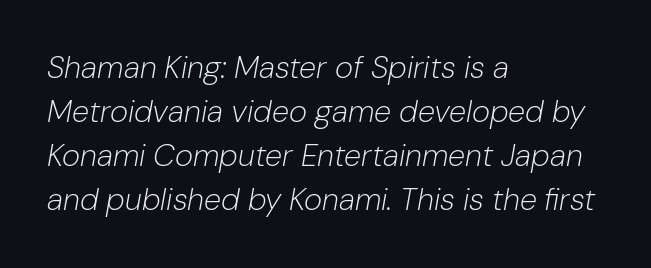
{"italic": "yes", "lean": "right", "slant_degrees": 10, "bold": "no", "weight": "light", "width": "normal", "stroke_contrast": "low", "x_height": "medium", "monospaced": "no", "underline": "no", "align": "left", "line_spacing": "normal", "line_spacing_ratio": 1.42, "letter_spacing": "normal", "letter_spacing_em": 0.0, "glyph_px": 31}
